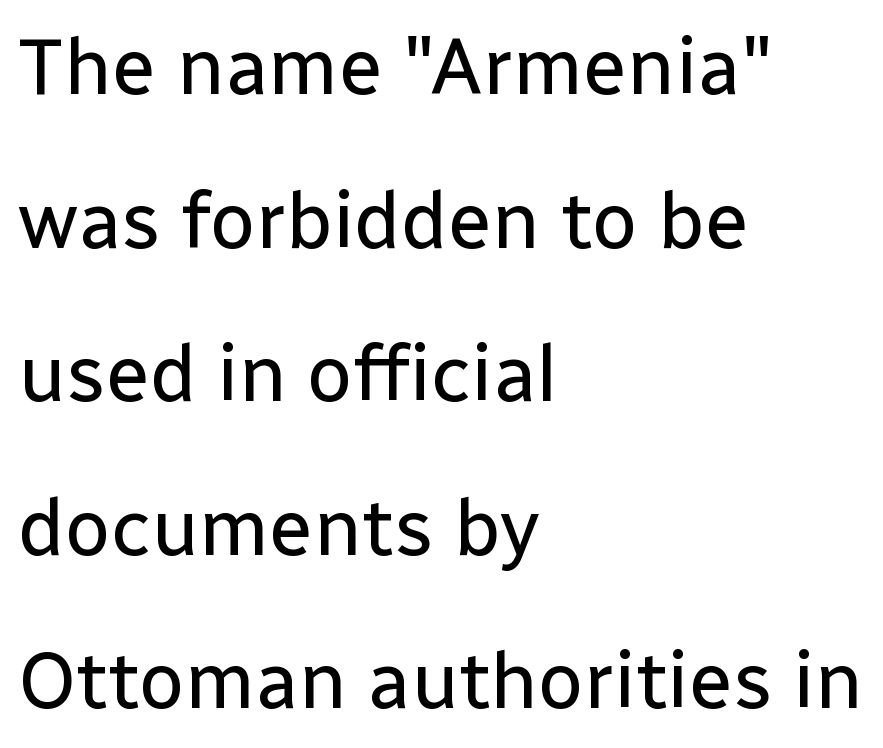
The image shows 80 px regular-weight sans-serif type, upright; set left-aligned, loose line spacing (1.92x), normal letter spacing, not underlined; low stroke contrast and a medium x-height.
